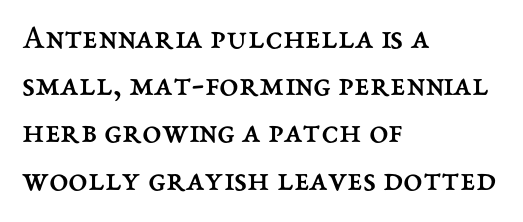
The space directly below the letters is spotless. The setting favours the left margin, as ordinary paragraphs usually do. These lines are rendered in a variable-pitch font. Upright lettering throughout. The block of text has a typical density, with ordinary space between rows. Compared with a typical body face, this is equally light or lighter still.
